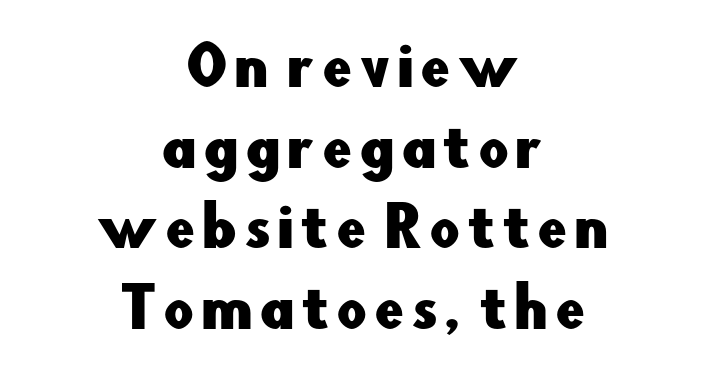
The image shows 53 px sans-serif type, upright; set centered, normal line spacing (1.52x), not underlined; low stroke contrast and a small x-height.
